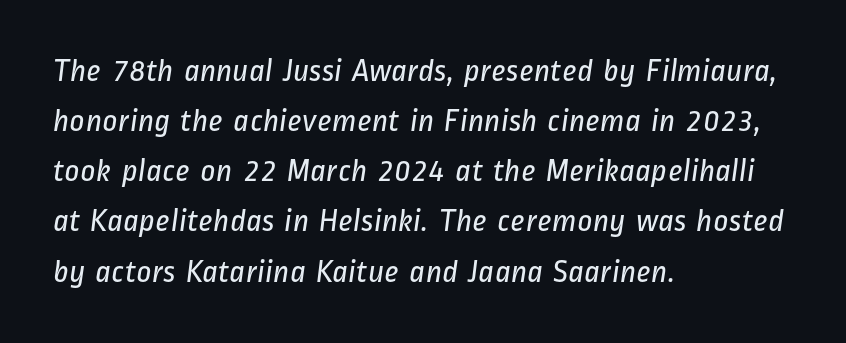
Q: Is the text bold? A: No.
Q: Is the typeface a serif or a sans-serif typeface? A: Sans-serif.
Q: Is the text underlined? A: No.
Q: How is the paragraph aligned? A: Left-aligned.
Q: Is the spacing between letters normal or unusually wide? A: Normal.
Q: Is the spacing between lines tight, normal or loose? A: Normal.
Q: Width (condensed, normal, or wide)? A: Condensed.
Q: Stroke contrast? A: Low.
Q: x-height? A: Medium.
Q: Monospaced? A: No.
